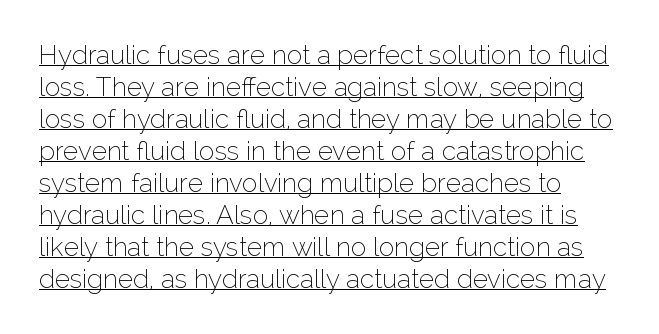
{"italic": "no", "bold": "no", "underline": "yes", "align": "left", "line_spacing_ratio": 1.23, "letter_spacing": "normal", "letter_spacing_em": 0.0, "glyph_px": 26}
